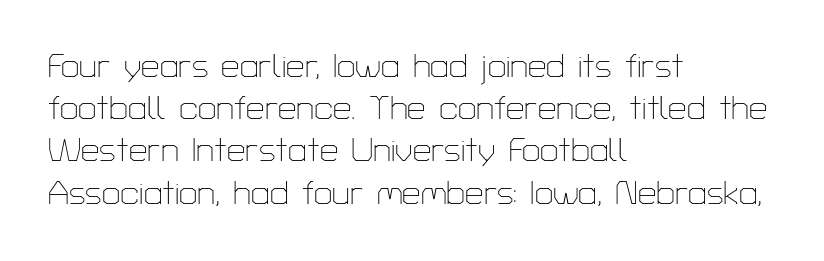
The image shows 33 px thin sans-serif type, upright; set left-aligned, normal line spacing (1.28x), normal letter spacing, not underlined; low stroke contrast and a medium x-height.
